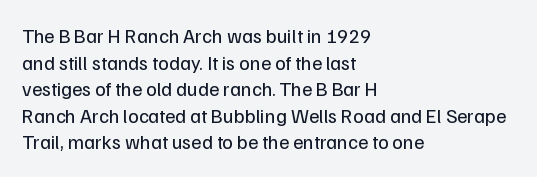
Does the copy run flush right? No — it runs flush left. The block of text has a typical density, with ordinary space between rows. This sample uses plain, unmodified letter spacing. The zone under the glyphs is completely vacant. A roman cut, with each character standing at attention. Stem width sits at or under what a default text font uses.
